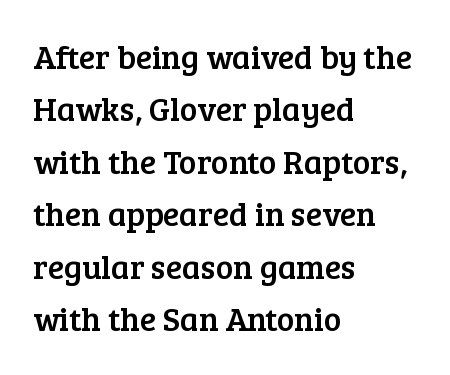
The image shows 33 px serif type, upright; set left-aligned, normal line spacing (1.59x), normal letter spacing, not underlined; low stroke contrast and a medium x-height.
